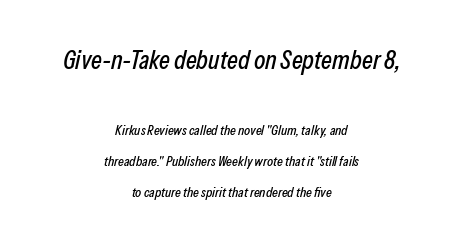
Q: Is the text italic (slanted)? A: Yes, it leans right by about 13 degrees.
Q: Is the text underlined? A: No.
Q: How is the paragraph aligned? A: Centered.
Q: Is the spacing between letters normal or unusually wide? A: Normal.
Q: Is the spacing between lines tight, normal or loose? A: Loose.
Q: Which block of text is set in a larger size, the first (top) or the second (bottom)? A: The first (top) one.
